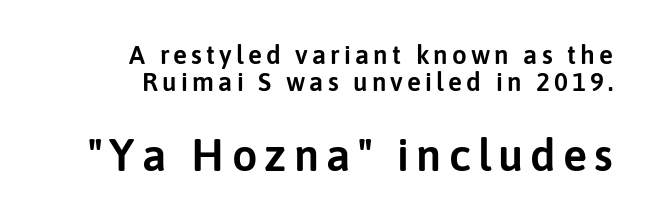
Type without underlining. The space between consecutive lines is stingy. The lettering holds an erect, upright posture throughout. These lines are rendered in a variable-pitch font.
